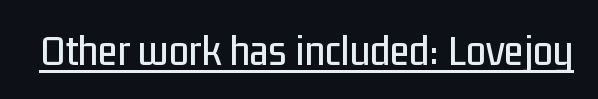
The image shows 45 px condensed sans-serif type, upright; set normal letter spacing, underlined; low stroke contrast and a medium x-height.
